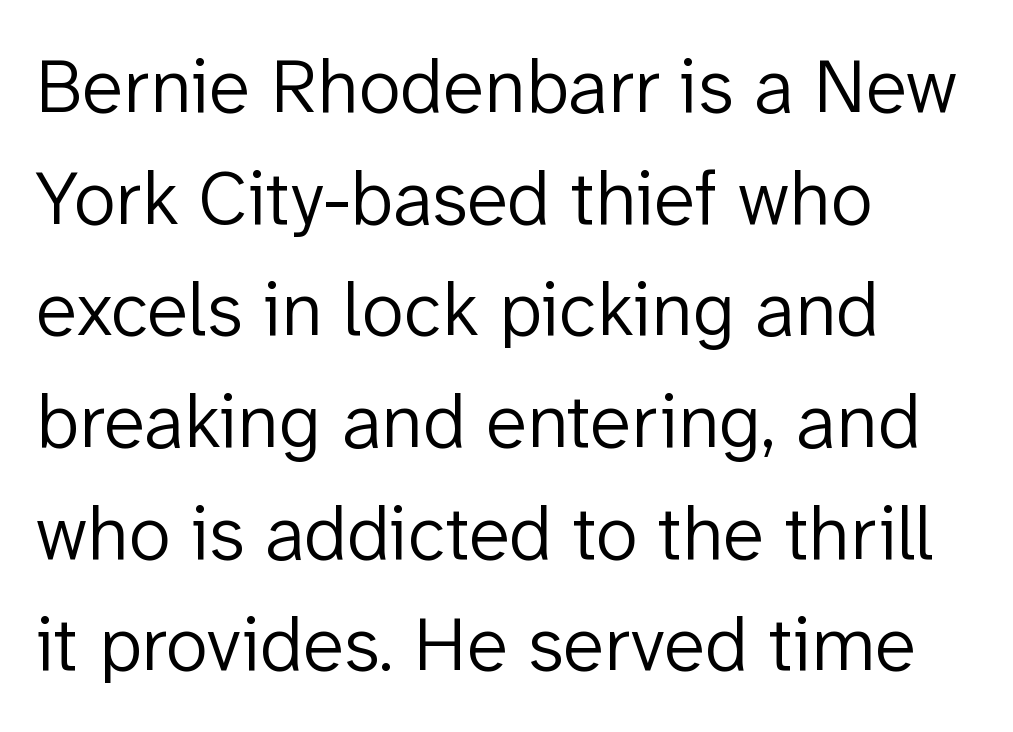
{"serif": "no", "italic": "no", "bold": "no", "weight": "light", "width": "normal", "stroke_contrast": "low", "x_height": "medium", "monospaced": "no", "underline": "no", "align": "left", "line_spacing": "normal", "line_spacing_ratio": 1.45, "letter_spacing": "normal", "letter_spacing_em": 0.0, "glyph_px": 77}
